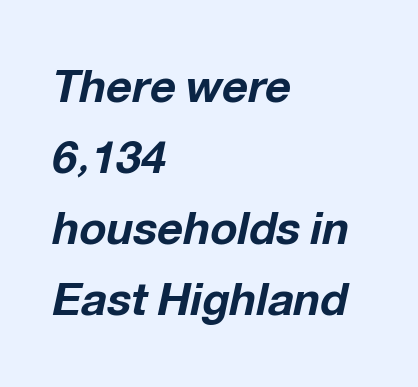
The image shows 45 px bold type, italic (leaning right); set left-aligned, normal line spacing (1.58x), normal letter spacing, not underlined; low stroke contrast and a medium x-height.
